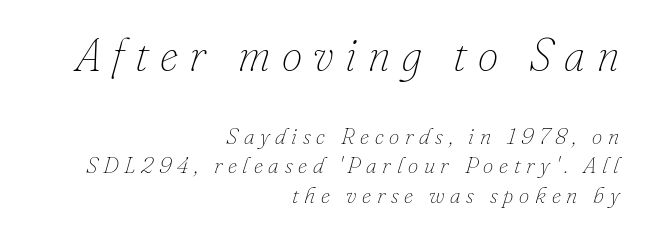
{"italic": "yes", "lean": "right", "slant_degrees": 16, "bold": "no", "weight": "thin", "width": "normal", "stroke_contrast": "low", "x_height": "small", "monospaced": "no", "underline": "no", "align": "right", "line_spacing": "normal", "line_spacing_ratio": 1.27, "letter_spacing": "wide", "letter_spacing_em": 0.25, "larger_block": "first", "size_ratio": 2.0, "glyph_px": 46}
